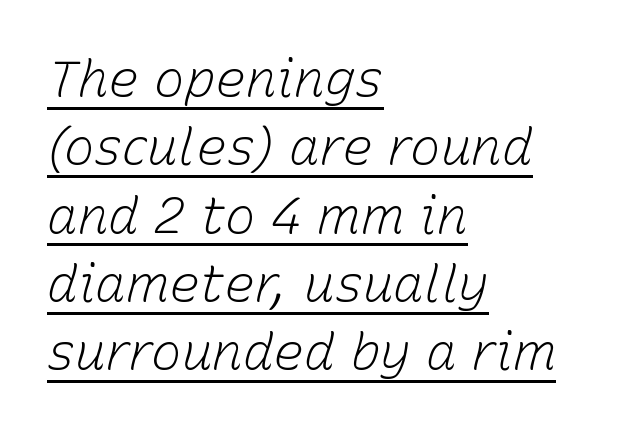
Q: Is the text bold? A: No.
Q: Is the text italic (slanted)? A: Yes, it leans right by about 15 degrees.
Q: Is the text underlined? A: Yes.
Q: How is the paragraph aligned? A: Left-aligned.
Q: Is the spacing between letters normal or unusually wide? A: Normal.
Q: Is the spacing between lines tight, normal or loose? A: Normal.
Q: Width (condensed, normal, or wide)? A: Normal.
Q: Stroke contrast? A: Low.
Q: x-height? A: Medium.
Q: Monospaced? A: No.
